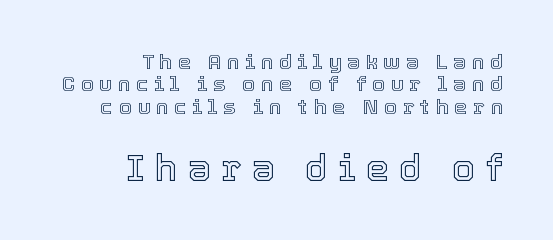
The image shows 37 px text type, upright; set right-aligned, tight line spacing (1.07x), unusually wide letter spacing (+0.27 em), not underlined; the second (bottom) block is 1.76x larger; a medium x-height.
